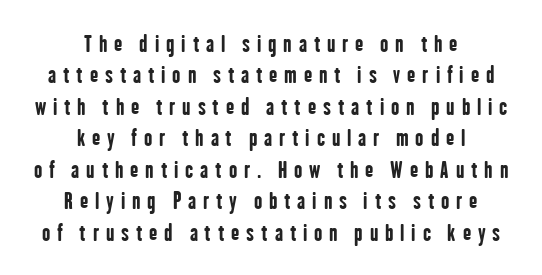
{"italic": "no", "bold": "yes", "underline": "no", "align": "center", "line_spacing": "normal", "line_spacing_ratio": 1.43, "letter_spacing": "wide", "letter_spacing_em": 0.31, "glyph_px": 22}
